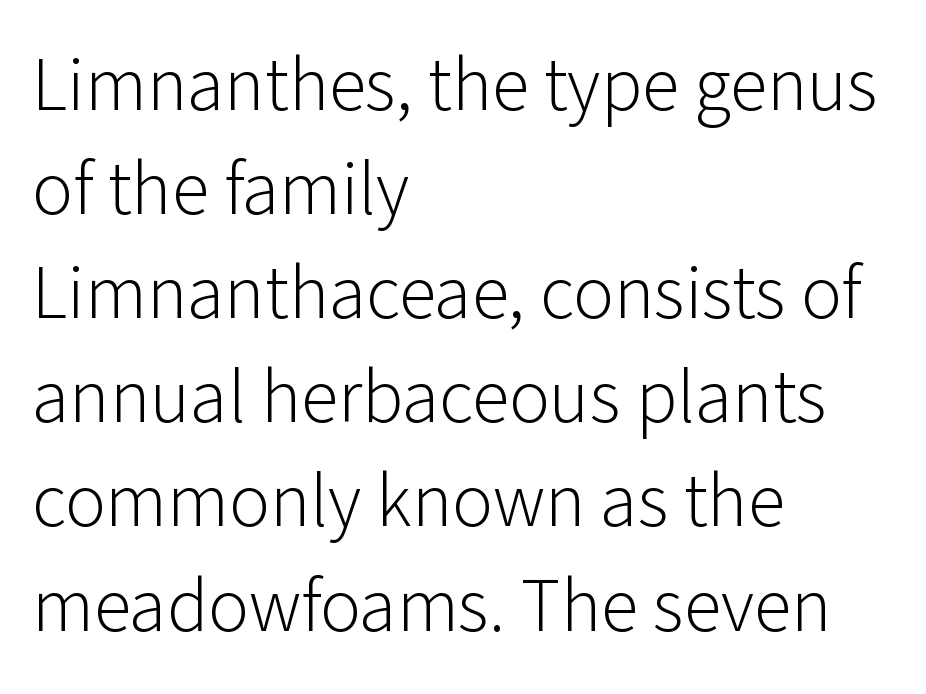
Only glyphs here, with clear space below each row. Think standard paragraph weight, or any step lighter than that. These lines are composed in type without serifs. Every row of glyphs begins at an identical x-position on the left.
